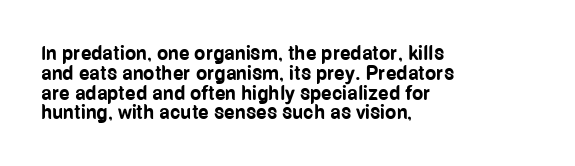
Regarding leading, the lines here are crowded together. This rendering leaves character spacing at its baseline value. Teacher's note: observe the even left margin — that is flush-left alignment. Plenty of ink on the page — the face is bold. Every character sits straight up, as roman type does.
